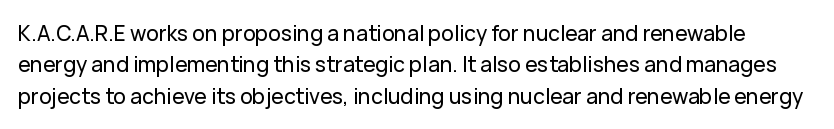
Q: Is the text italic (slanted)? A: No, it is upright.
Q: Is the text underlined? A: No.
Q: Is the spacing between letters normal or unusually wide? A: Normal.
Q: Is the spacing between lines tight, normal or loose? A: Normal.
